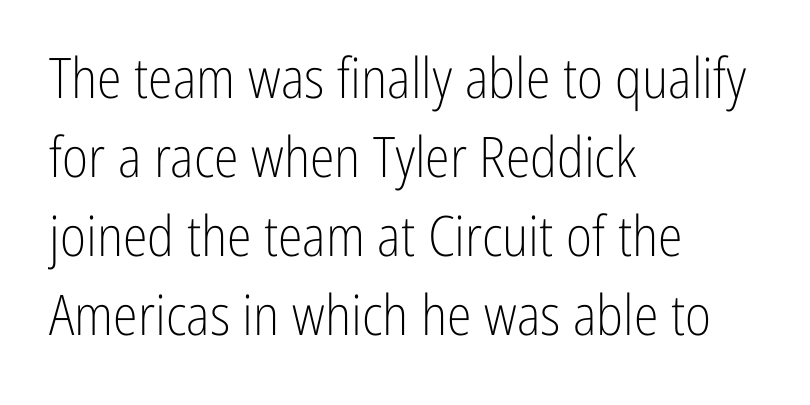
Q: Is the text bold? A: No.
Q: Is the text italic (slanted)? A: No, it is upright.
Q: Is the typeface a serif or a sans-serif typeface? A: Sans-serif.
Q: Is the text underlined? A: No.
Q: How is the paragraph aligned? A: Left-aligned.
Q: Is the spacing between letters normal or unusually wide? A: Normal.
Q: Is the spacing between lines tight, normal or loose? A: Normal.
Q: Width (condensed, normal, or wide)? A: Condensed.
Q: Stroke contrast? A: Low.
Q: x-height? A: Medium.
Q: Monospaced? A: No.
